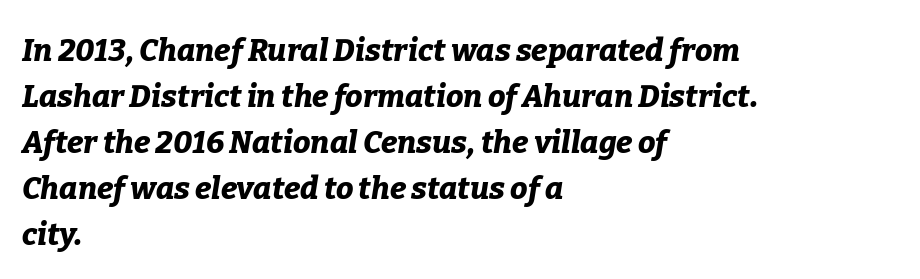
The image shows 31 px bold type, italic (leaning right); set left-aligned, normal line spacing (1.48x), normal letter spacing, not underlined; low stroke contrast and a medium x-height.
